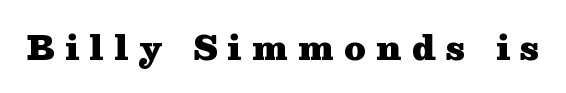
Typographically, this falls in the serif category. Emphasis by weight is at full strength: bold. The type is letterspaced generously, with wide tracking. Think of a printed novel: that variable character pitch is what you see here. The foot of each line stays bare and open. Nope, not italic — everything's standing straight.
